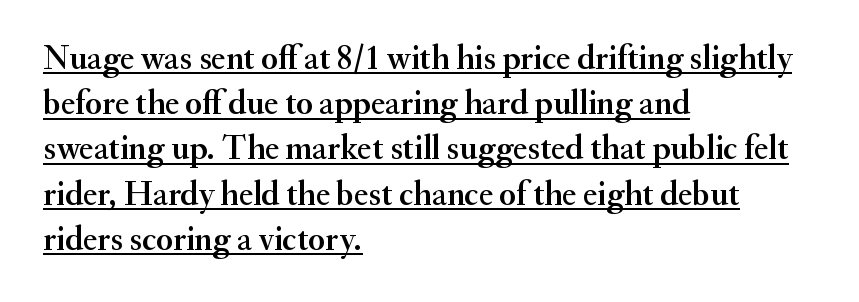
{"serif": "yes", "italic": "no", "width": "normal", "stroke_contrast": "medium", "x_height": "small", "monospaced": "no", "underline": "yes", "align": "left", "line_spacing": "normal", "line_spacing_ratio": 1.33, "letter_spacing": "normal", "letter_spacing_em": 0.0, "glyph_px": 34}
